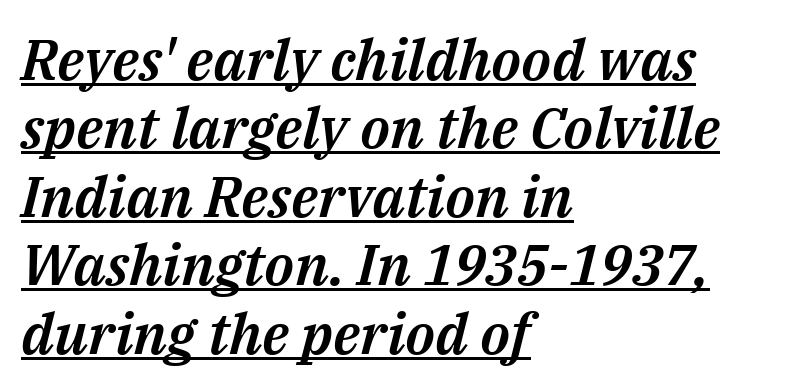
The image shows 57 px text type, italic (leaning right); set left-aligned, line spacing 1.2x, normal letter spacing, underlined; medium stroke contrast and a medium x-height.
